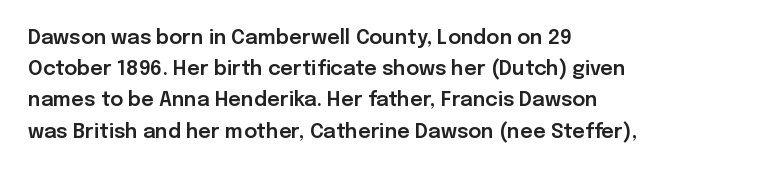
The image shows 20 px text type, upright; set left-aligned, normal line spacing (1.56x), normal letter spacing, not underlined.
